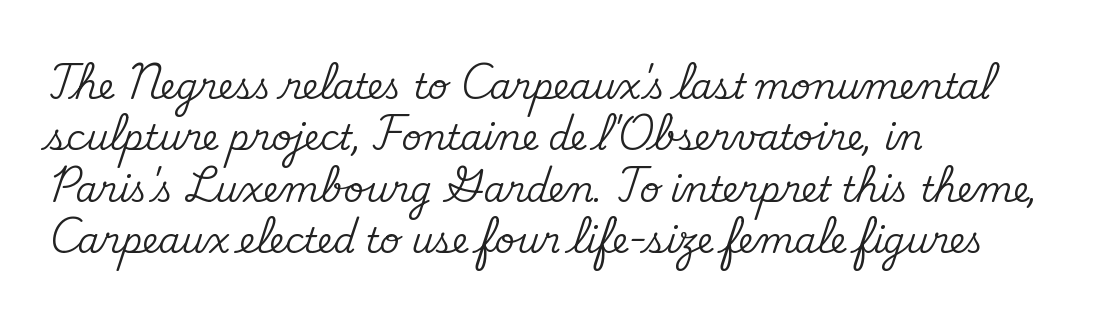
The image shows 35 px text type; set left-aligned, normal line spacing (1.47x), normal letter spacing, not underlined; medium stroke contrast and a small x-height.
